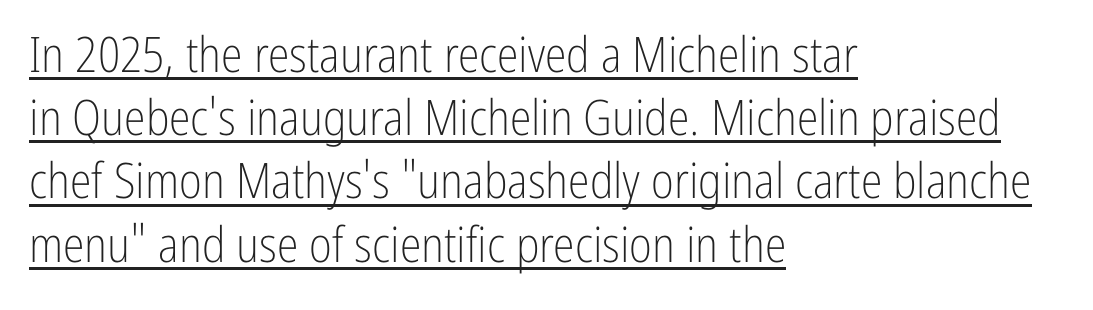
Vertically, the passage feels balanced, rows spaced as you'd expect. The text block is weighted toward the left margin, trailing off unevenly rightward. The tracking reads as untouched default to a designer's eye. The passage shown is underscored from start to finish.
